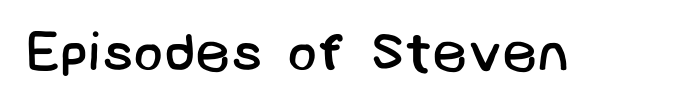
The image shows 55 px regular-weight sans-serif type; set normal letter spacing, not underlined; low stroke contrast and a large x-height.
